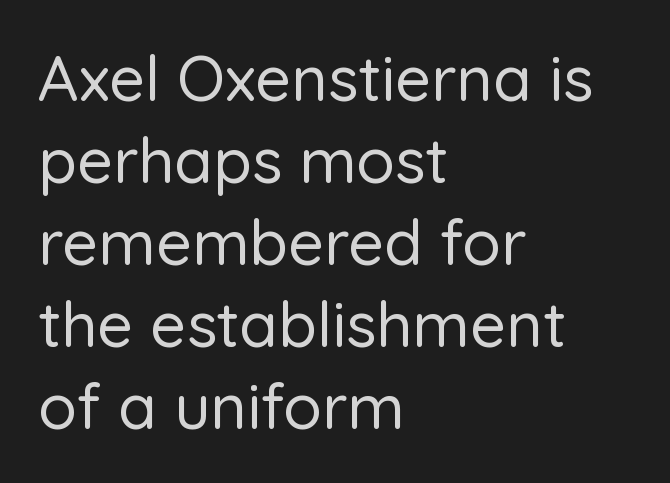
The image shows 63 px sans-serif type, upright; set left-aligned, normal line spacing (1.3x), normal letter spacing, not underlined; low stroke contrast and a medium x-height.
